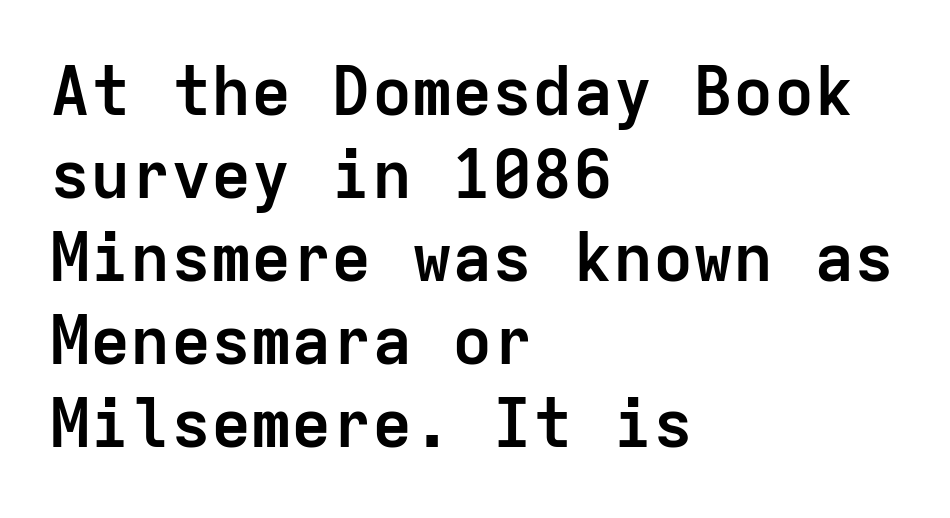
The space directly below the letters is spotless. Line starts are locked; line ends wander. The face used here is rendered with its standard letterfit. Emphasis by weight is at full strength: bold. Typographically, this falls in the sans-serif category.
